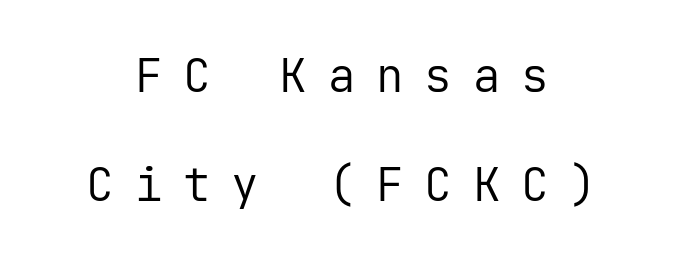
Spacing verdict: monospaced, one width for all characters. The strokes carry an ordinary text weight at most. The designer went with a sans here, leaving each stem footless. The horizontal fit of the characters is loose and conspicuously gappy.
